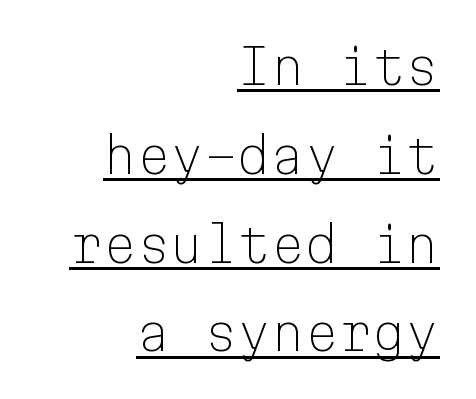
{"serif": "no", "italic": "no", "bold": "no", "weight": "light", "width": "normal", "stroke_contrast": "low", "x_height": "medium", "monospaced": "yes", "underline": "yes", "align": "right", "line_spacing_ratio": 1.85, "letter_spacing": "normal", "letter_spacing_em": 0.0, "glyph_px": 48}
